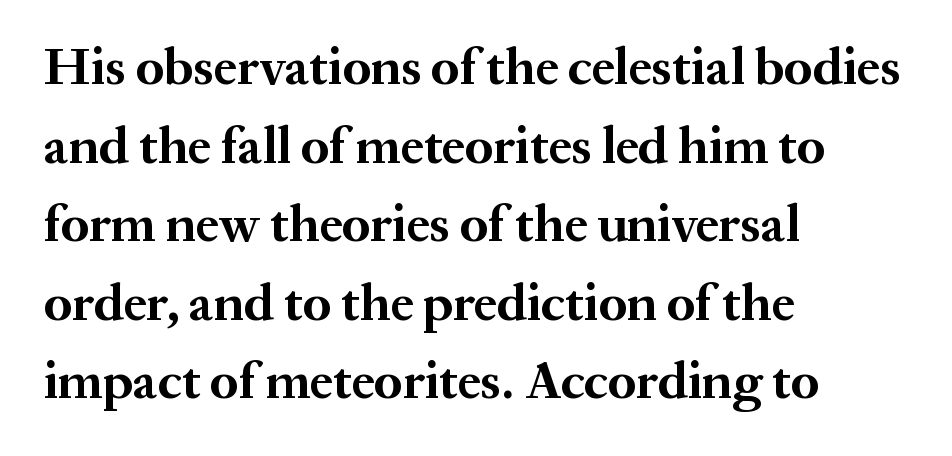
The image shows 52 px bold serif type, upright; set left-aligned, normal line spacing (1.51x), normal letter spacing, not underlined; medium stroke contrast and a medium x-height.
